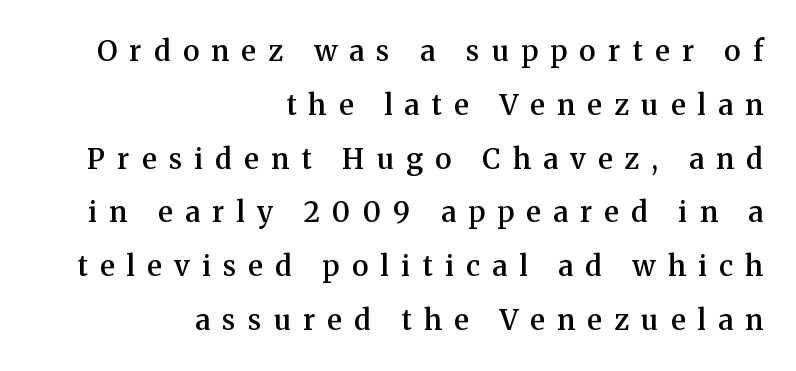
{"serif": "yes", "italic": "no", "bold": "semi", "weight": "semibold", "width": "normal", "stroke_contrast": "medium", "x_height": "medium", "monospaced": "no", "underline": "no", "align": "right", "line_spacing": "loose", "line_spacing_ratio": 1.92, "letter_spacing": "wide", "letter_spacing_em": 0.44, "glyph_px": 28}
